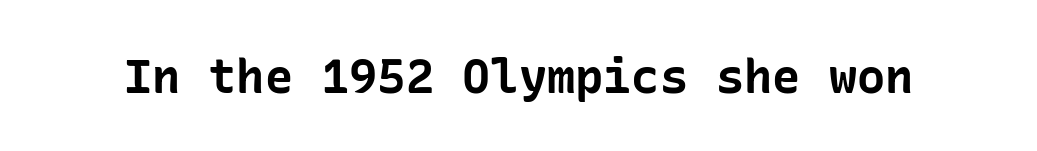
{"serif": "no", "italic": "no", "bold": "yes", "weight": "bold", "width": "normal", "stroke_contrast": "low", "x_height": "medium", "underline": "no", "letter_spacing": "normal", "letter_spacing_em": 0.0, "glyph_px": 47}
